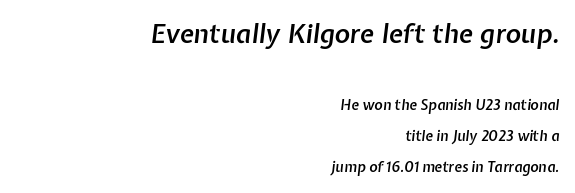
{"italic": "yes", "lean": "right", "slant_degrees": 7, "bold": "semi", "underline": "no", "align": "right", "line_spacing": "loose", "line_spacing_ratio": 2.22, "letter_spacing": "normal", "letter_spacing_em": 0.0, "larger_block": "first", "size_ratio": 1.86, "glyph_px": 26}
